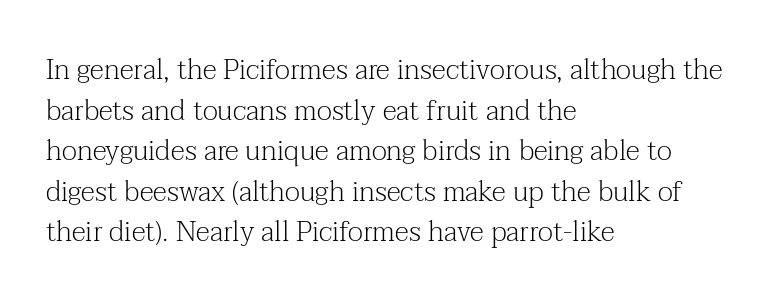
Bare-footed words on every line. The lines in this sample share a left origin and differ only in where they stop. The lettering holds an erect, upright posture throughout. Regarding leading, the lines here are spaced in the standard way.
